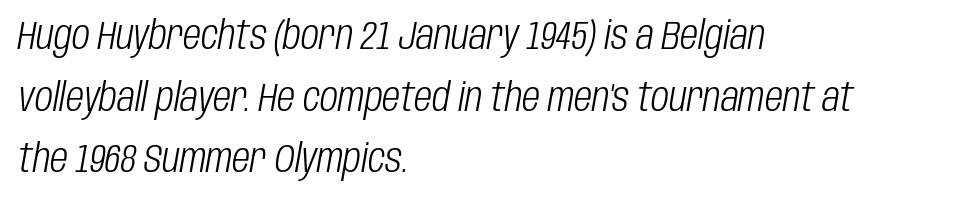
The image shows 39 px light, condensed type, italic (leaning right); set left-aligned, normal line spacing (1.58x), normal letter spacing, not underlined; low stroke contrast and a large x-height.
